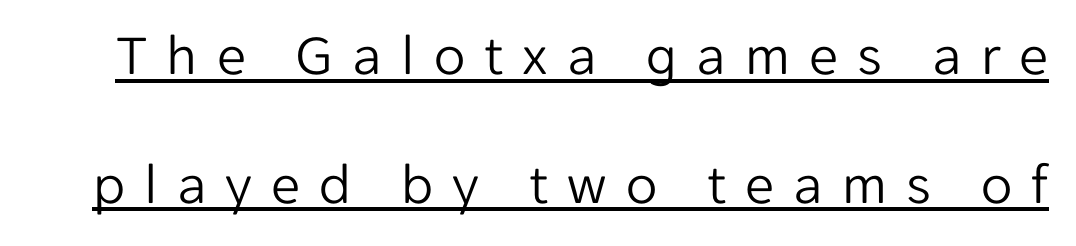
Look at the tracking — it's clearly loosened, letters drifting apart. A baseline rule has been typeset under these characters. Is there any slant? The stems are plumb. Type style note: lacks serifs. These glyphs show unthickened strokes, regular width or finer.
